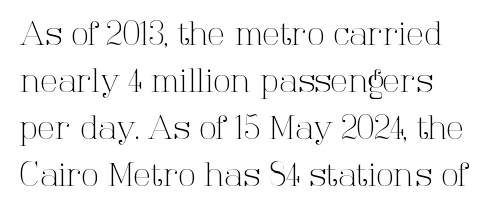
Q: Is the text bold? A: No.
Q: Is the text italic (slanted)? A: No, it is upright.
Q: Is the typeface a serif or a sans-serif typeface? A: Serif.
Q: Is the text underlined? A: No.
Q: How is the paragraph aligned? A: Left-aligned.
Q: Is the spacing between letters normal or unusually wide? A: Normal.
Q: Is the spacing between lines tight, normal or loose? A: Normal.
Q: Width (condensed, normal, or wide)? A: Normal.
Q: Stroke contrast? A: High.
Q: x-height? A: Medium.
Q: Monospaced? A: No.
